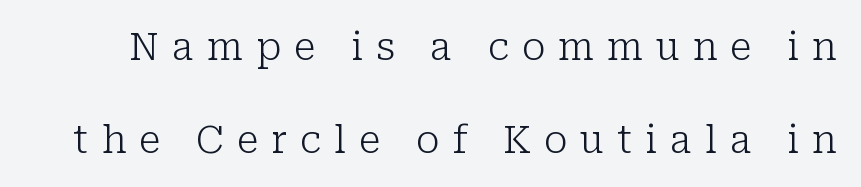
Q: Is the text bold? A: No.
Q: Is the text italic (slanted)? A: No, it is upright.
Q: Is the typeface a serif or a sans-serif typeface? A: Serif.
Q: Is the text underlined? A: No.
Q: Is the spacing between letters normal or unusually wide? A: Unusually wide.
Q: Is the spacing between lines tight, normal or loose? A: Loose.
Q: Width (condensed, normal, or wide)? A: Normal.
Q: Stroke contrast? A: Low.
Q: x-height? A: Medium.
Q: Monospaced? A: No.
